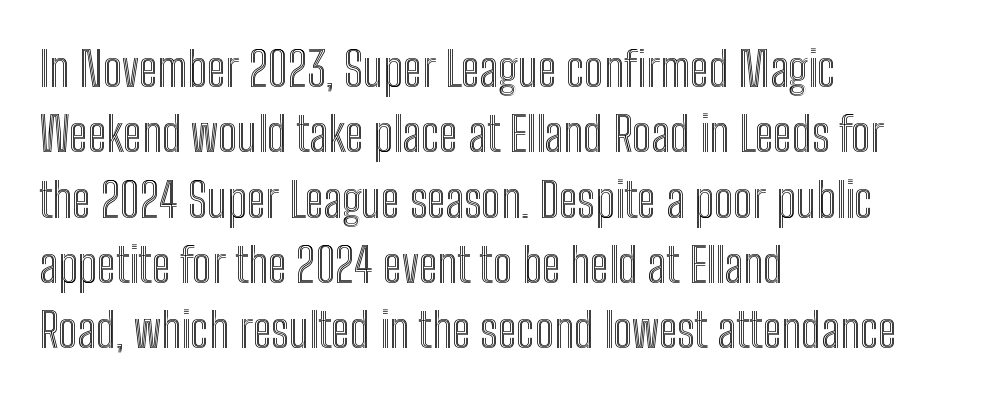
Q: Is the text italic (slanted)? A: No, it is upright.
Q: Is the text underlined? A: No.
Q: How is the paragraph aligned? A: Left-aligned.
Q: Is the spacing between letters normal or unusually wide? A: Normal.
Q: Is the spacing between lines tight, normal or loose? A: Normal.
Q: Width (condensed, normal, or wide)? A: Condensed.
Q: x-height? A: Medium.
Q: Monospaced? A: No.
